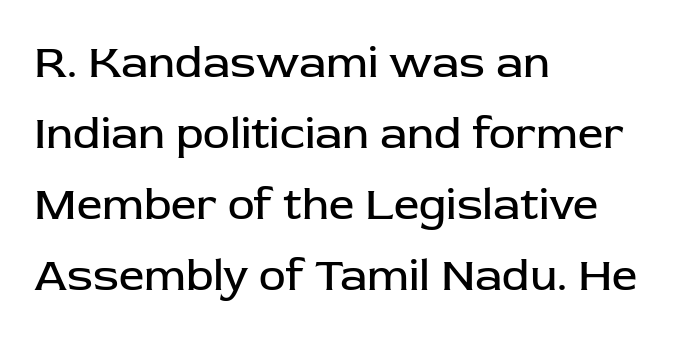
{"serif": "no", "italic": "no", "bold": "no", "weight": "regular", "width": "normal", "stroke_contrast": "low", "x_height": "medium", "monospaced": "no", "underline": "no", "align": "left", "line_spacing": "normal", "line_spacing_ratio": 1.58, "letter_spacing": "normal", "letter_spacing_em": 0.0, "glyph_px": 45}
